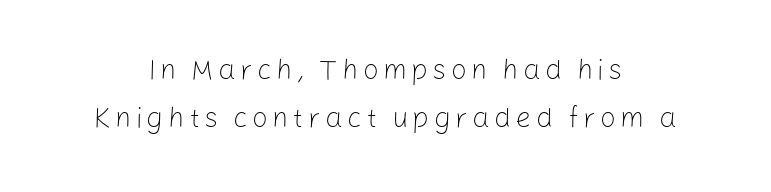
{"serif": "no", "italic": "no", "bold": "no", "weight": "light", "width": "normal", "stroke_contrast": "low", "x_height": "medium", "monospaced": "no", "underline": "no", "align": "center", "line_spacing_ratio": 1.71, "glyph_px": 28}
